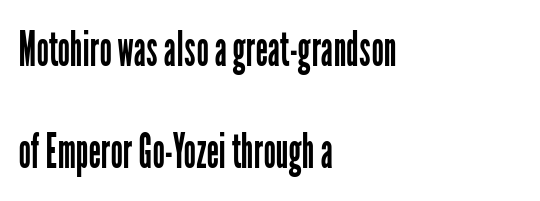
{"serif": "no", "italic": "no", "bold": "no", "weight": "regular", "width": "condensed", "stroke_contrast": "low", "x_height": "medium", "monospaced": "no", "underline": "no", "align": "left", "line_spacing": "loose", "line_spacing_ratio": 2.09, "letter_spacing": "normal", "letter_spacing_em": 0.0, "glyph_px": 49}
